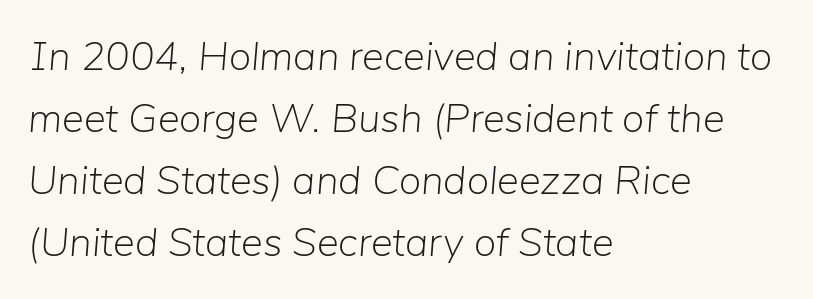
The image shows 41 px light type, italic (leaning right); set left-aligned, normal line spacing (1.51x), normal letter spacing, not underlined; low stroke contrast and a medium x-height.
